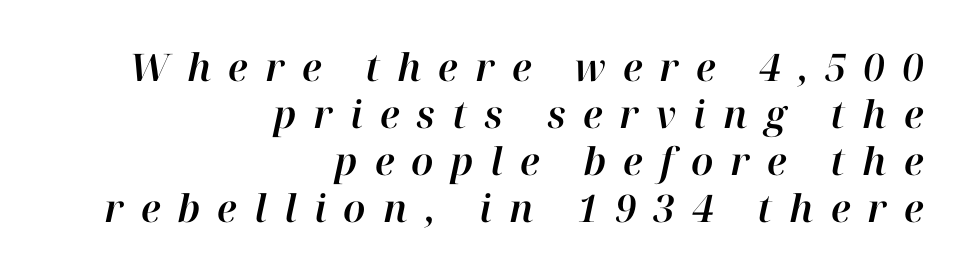
{"italic": "yes", "lean": "right", "slant_degrees": 12, "width": "normal", "stroke_contrast": "high", "x_height": "medium", "monospaced": "no", "underline": "no", "align": "right", "line_spacing_ratio": 1.24, "letter_spacing": "wide", "letter_spacing_em": 0.45, "glyph_px": 38}
